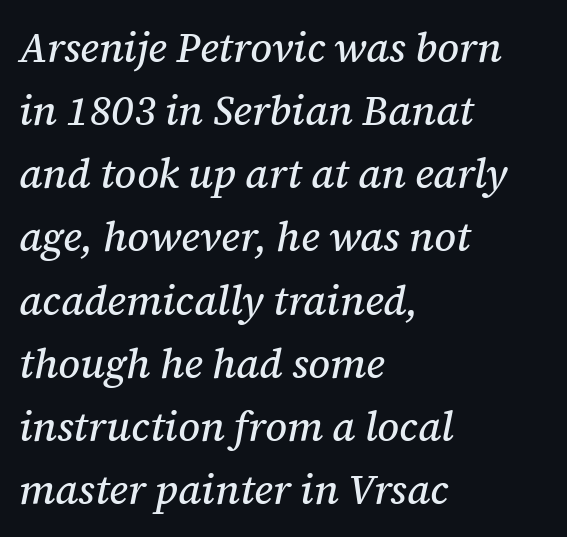
{"serif": "yes", "italic": "yes", "lean": "right", "slant_degrees": 12, "width": "normal", "stroke_contrast": "medium", "x_height": "medium", "monospaced": "no", "underline": "no", "align": "left", "line_spacing": "normal", "line_spacing_ratio": 1.54, "letter_spacing": "normal", "letter_spacing_em": 0.0, "glyph_px": 41}
